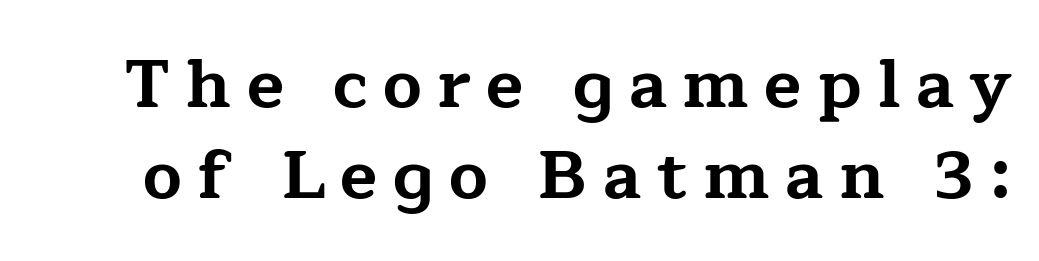
Quick note: interline space is typical. Does the weight exceed regular? Yes, all the way to bold. You can tell it's not italic because the verticals are truly vertical. A clean baseline with only descenders dipping below it.
